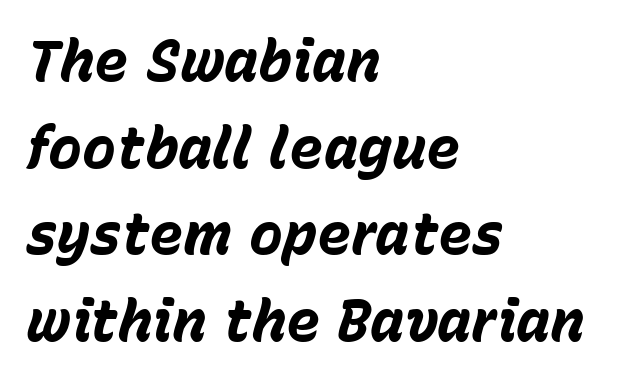
Q: Is the text bold? A: Yes.
Q: Is the text italic (slanted)? A: Yes, it leans right by about 15 degrees.
Q: Is the text underlined? A: No.
Q: How is the paragraph aligned? A: Left-aligned.
Q: Is the spacing between letters normal or unusually wide? A: Normal.
Q: Is the spacing between lines tight, normal or loose? A: Normal.
Q: Width (condensed, normal, or wide)? A: Normal.
Q: Stroke contrast? A: Low.
Q: x-height? A: Medium.
Q: Monospaced? A: No.
